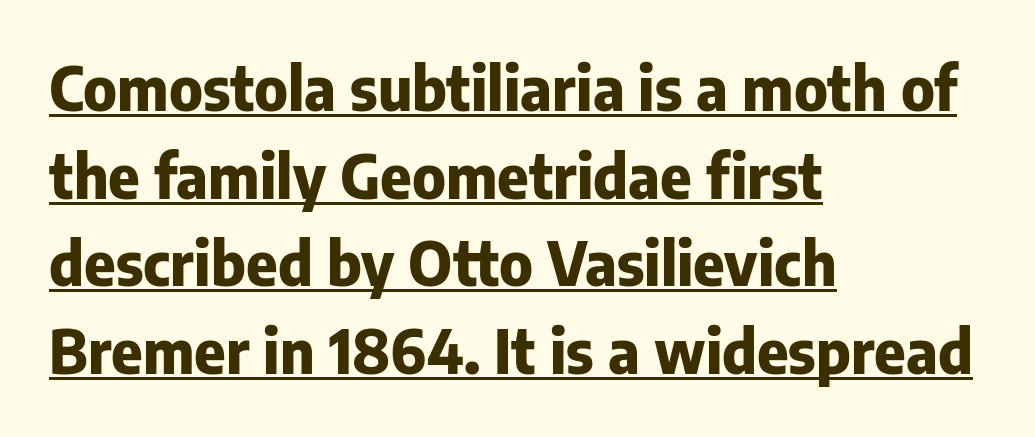
These lines are rendered in a variable-pitch font. Summary of vertical rhythm: regular, with standard interline spacing. What kind of face is this? One without serifs — a sans. A typesetter would call this zero additional tracking.
